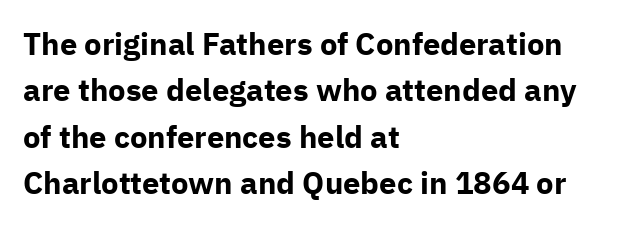
{"serif": "no", "italic": "no", "bold": "yes", "weight": "bold", "width": "normal", "stroke_contrast": "low", "x_height": "medium", "monospaced": "no", "underline": "no", "align": "left", "line_spacing": "normal", "line_spacing_ratio": 1.5, "letter_spacing": "normal", "letter_spacing_em": 0.0, "glyph_px": 31}
